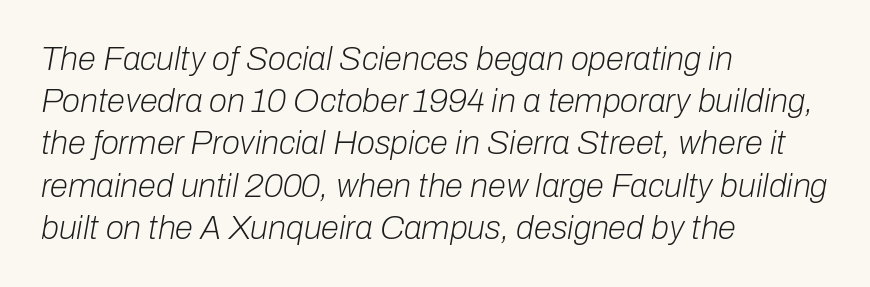
The image shows 33 px light type, italic (leaning right); set left-aligned, normal line spacing (1.28x), normal letter spacing, not underlined; low stroke contrast and a medium x-height.
